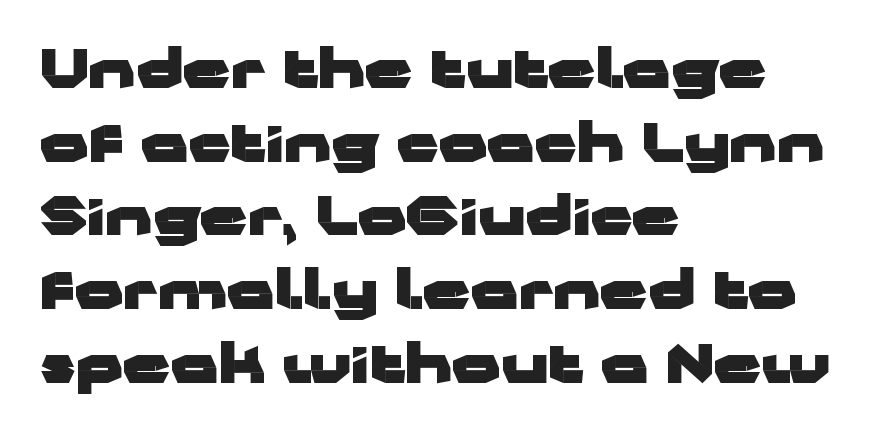
Varying glyph widths throughout — classic text-font behaviour. Reading down the block, your eye returns to a fixed left position each line. You'd pick this weight for a headline — it's a proper bold. Bare-footed words on every line. The type family on display is of the sans-serif kind. Posture: vertical.
